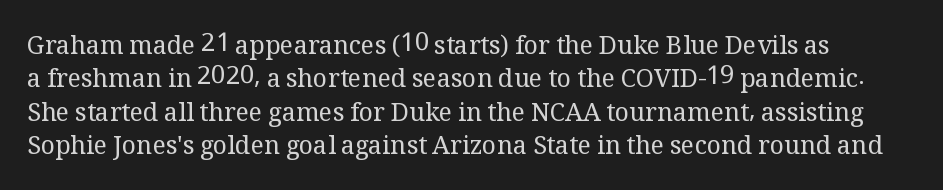
{"italic": "no", "bold": "no", "underline": "no", "line_spacing": "normal", "line_spacing_ratio": 1.34, "letter_spacing": "normal", "letter_spacing_em": 0.0, "glyph_px": 25}
